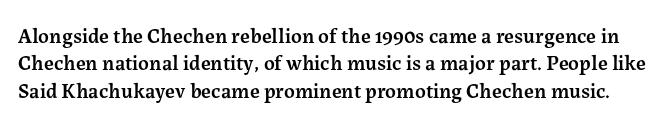
Letters rest on an invisible, unmarked baseline. The passage shown is semibold, sitting just below true bold. Every stem runs plumb, perpendicular to the baseline. The line-height multiplier appears to be the usual default.
